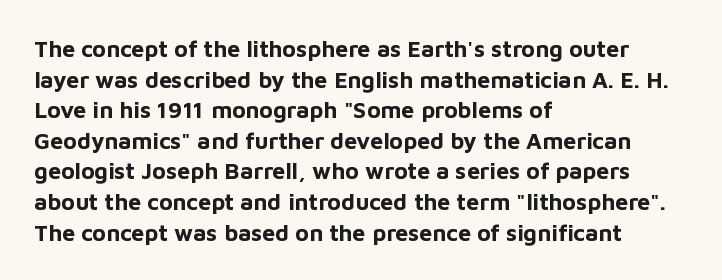
Nobody touched the tracking dial on this one. Heft: maximum for text — a bold. The rendering anchors every line to the left-hand side. The line-height multiplier appears to be the usual default.
